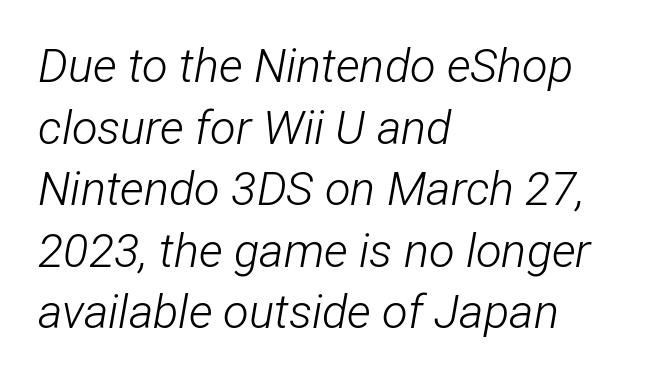
{"italic": "yes", "lean": "right", "slant_degrees": 12, "bold": "no", "weight": "light", "width": "condensed", "stroke_contrast": "low", "x_height": "medium", "monospaced": "no", "underline": "no", "align": "left", "line_spacing": "normal", "line_spacing_ratio": 1.31, "letter_spacing": "normal", "letter_spacing_em": 0.0, "glyph_px": 47}
